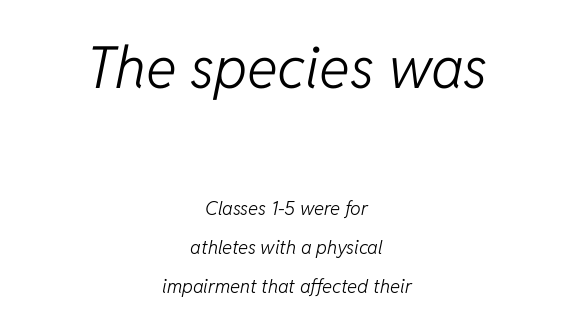
Q: Is the text bold? A: No.
Q: Is the text italic (slanted)? A: Yes, it leans right by about 11 degrees.
Q: Is the text underlined? A: No.
Q: How is the paragraph aligned? A: Centered.
Q: Is the spacing between letters normal or unusually wide? A: Normal.
Q: Is the spacing between lines tight, normal or loose? A: Loose.
Q: Which block of text is set in a larger size, the first (top) or the second (bottom)? A: The first (top) one.
Q: Width (condensed, normal, or wide)? A: Normal.
Q: Stroke contrast? A: Low.
Q: x-height? A: Medium.
Q: Monospaced? A: No.
